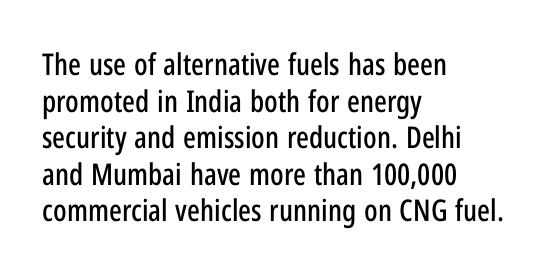
{"serif": "no", "italic": "no", "width": "condensed", "stroke_contrast": "low", "x_height": "medium", "monospaced": "no", "underline": "no", "align": "left", "line_spacing_ratio": 1.22, "letter_spacing": "normal", "letter_spacing_em": 0.0, "glyph_px": 30}
